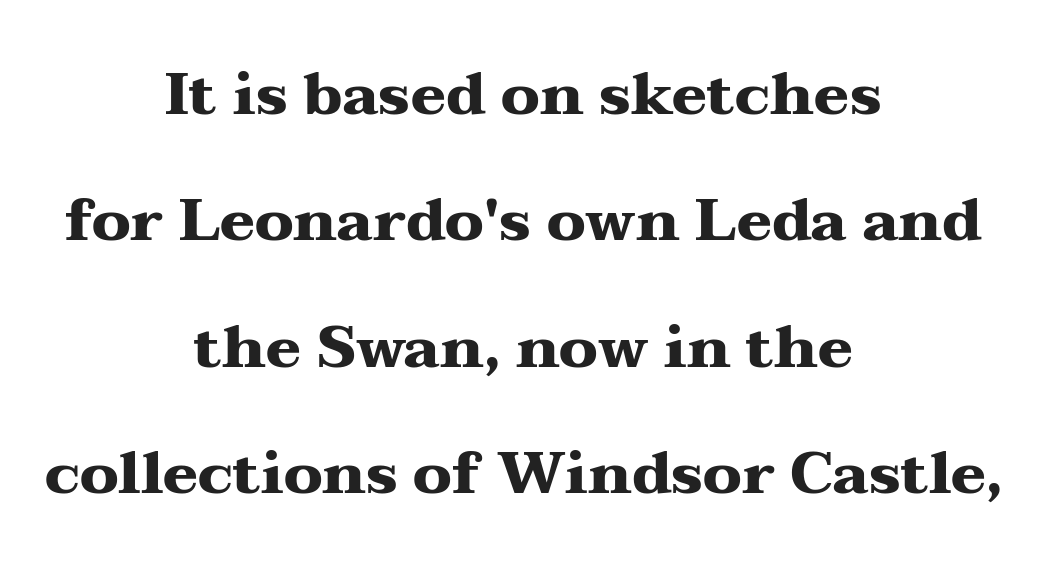
No extra tracking has been applied to these lines. When letters stand straight like this, we call the style roman or upright. The letters carry serifs — small finishing strokes at the ends of their stems. Nobody drew a line under any word here. This sample is center-justified, so both line endings float freely. Character widths vary here, with narrow letters taking less room than wide ones.
